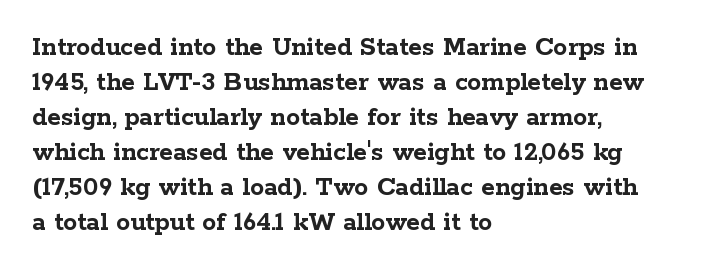
The image shows 28 px semibold, wide serif type, upright; set left-aligned, normal line spacing (1.25x), normal letter spacing, not underlined; low stroke contrast and a medium x-height.
